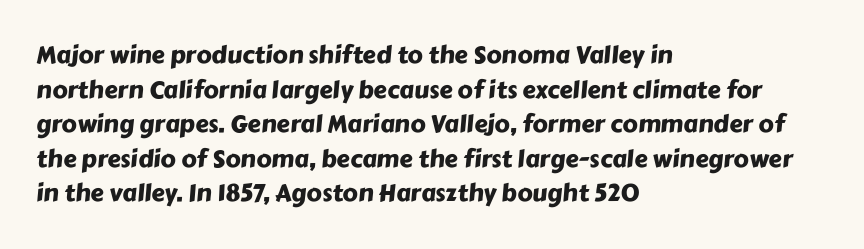
Q: Is the text underlined? A: No.
Q: How is the paragraph aligned? A: Left-aligned.
Q: Is the spacing between letters normal or unusually wide? A: Normal.
Q: Is the spacing between lines tight, normal or loose? A: Normal.
